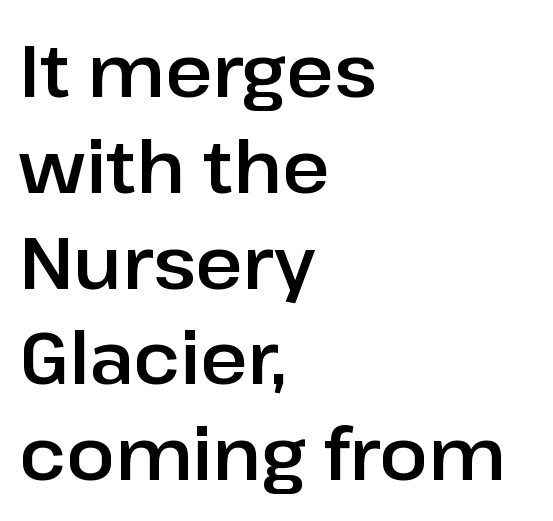
The letters stand straight up with perfectly vertical stems. Note the varied advance widths — an 'i' is clearly narrower than an 'm'. Left-aligned paragraph, ragged on the right. In terms of letterspacing, this is plain default setting. Successive baselines arrive at the customary interval. Clear beneath every line of the passage.
